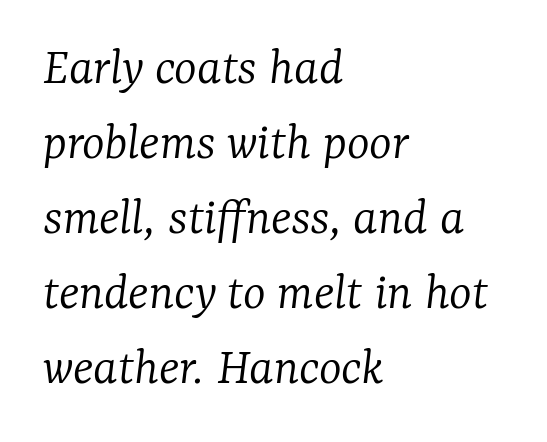
Q: Is the text bold? A: No.
Q: Is the text italic (slanted)? A: Yes, it leans right by about 7 degrees.
Q: Is the typeface a serif or a sans-serif typeface? A: Serif.
Q: Is the text underlined? A: No.
Q: How is the paragraph aligned? A: Left-aligned.
Q: Is the spacing between letters normal or unusually wide? A: Normal.
Q: Is the spacing between lines tight, normal or loose? A: Normal.
Q: Width (condensed, normal, or wide)? A: Normal.
Q: Stroke contrast? A: Low.
Q: x-height? A: Medium.
Q: Monospaced? A: No.
